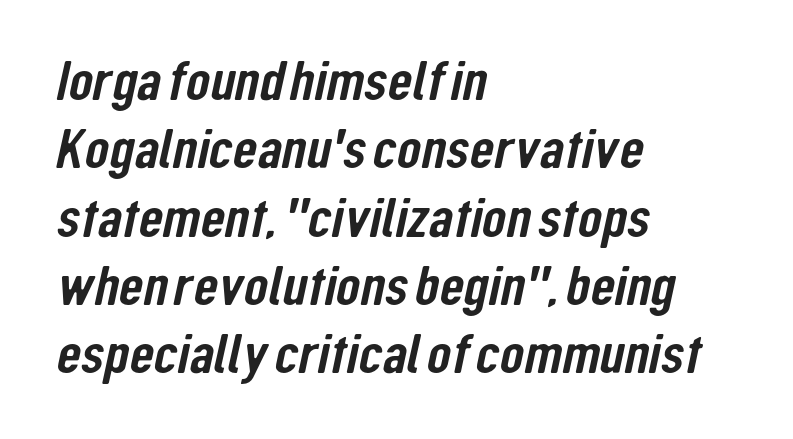
The image shows 56 px condensed sans-serif type; set left-aligned, line spacing 1.22x, normal letter spacing, not underlined; low stroke contrast and a medium x-height.
